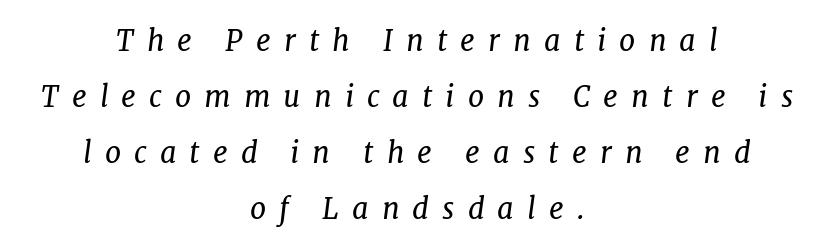
Q: Is the text bold? A: No.
Q: Is the text italic (slanted)? A: Yes, it leans right by about 7 degrees.
Q: Is the typeface a serif or a sans-serif typeface? A: Serif.
Q: Is the text underlined? A: No.
Q: How is the paragraph aligned? A: Centered.
Q: Is the spacing between letters normal or unusually wide? A: Unusually wide.
Q: Is the spacing between lines tight, normal or loose? A: Loose.
Q: Width (condensed, normal, or wide)? A: Normal.
Q: Stroke contrast? A: Low.
Q: x-height? A: Medium.
Q: Monospaced? A: No.
